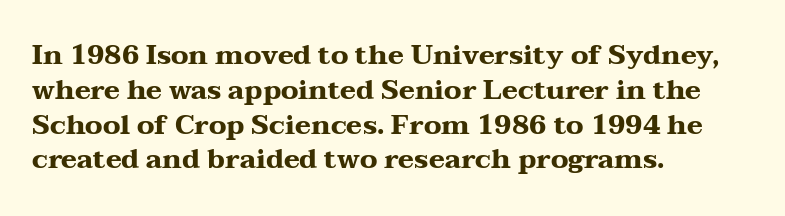
{"italic": "no", "bold": "yes", "underline": "no", "align": "left", "line_spacing": "normal", "line_spacing_ratio": 1.29, "letter_spacing": "normal", "letter_spacing_em": 0.0, "glyph_px": 27}
